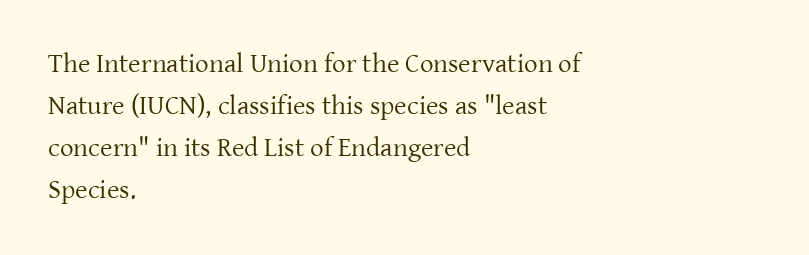
Each new line begins a customary step beneath the previous one. The passage shown is not underscored anywhere. Weight: not bold — regular or lighter. Nope, not italic — everything's standing straight. A classic flush-left, rag-right setting is used for this passage.
